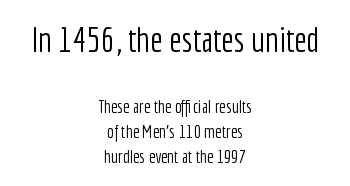
Q: Is the text bold? A: No.
Q: Is the text italic (slanted)? A: No, it is upright.
Q: Is the typeface a serif or a sans-serif typeface? A: Sans-serif.
Q: Is the text underlined? A: No.
Q: How is the paragraph aligned? A: Centered.
Q: Is the spacing between letters normal or unusually wide? A: Normal.
Q: Is the spacing between lines tight, normal or loose? A: Normal.
Q: Which block of text is set in a larger size, the first (top) or the second (bottom)? A: The first (top) one.
Q: Width (condensed, normal, or wide)? A: Condensed.
Q: Stroke contrast? A: Low.
Q: x-height? A: Medium.
Q: Monospaced? A: No.
